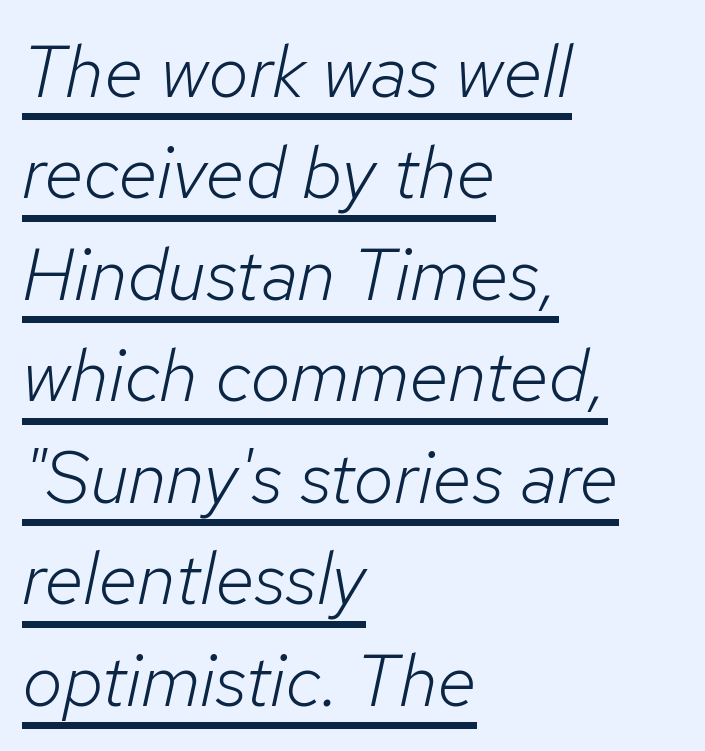
The image shows 73 px light type, italic (leaning right); set left-aligned, normal line spacing (1.39x), normal letter spacing, underlined; low stroke contrast and a medium x-height.
